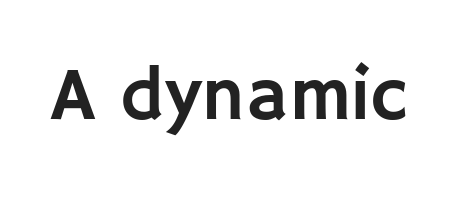
The image shows 75 px sans-serif type, upright; set normal letter spacing, not underlined; low stroke contrast and a large x-height.
